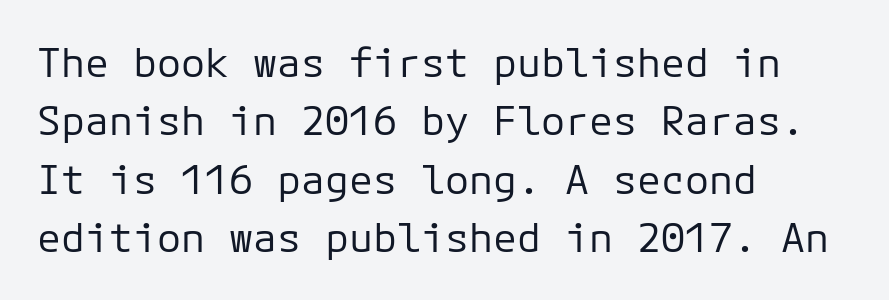
The image shows 40 px regular-weight sans-serif type, upright, monospaced; set left-aligned, normal line spacing (1.46x), normal letter spacing, not underlined; low stroke contrast and a medium x-height.
